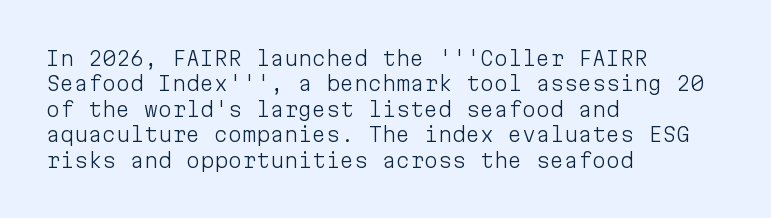
The rows are spaced the way most documents space them. Weight: in the light-to-regular range. Each word holds together tightly as a unit, with standard inter-letter gaps. Nobody drew a line under any word here.
